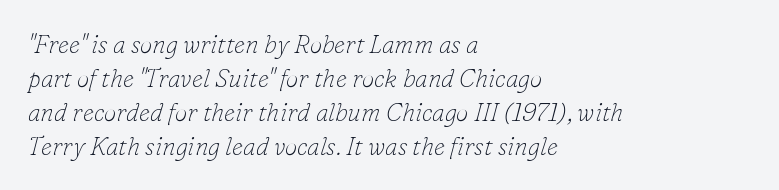
Q: Is the text bold? A: No.
Q: Is the text italic (slanted)? A: Yes, it leans right by about 16 degrees.
Q: Is the text underlined? A: No.
Q: How is the paragraph aligned? A: Left-aligned.
Q: Is the spacing between letters normal or unusually wide? A: Normal.
Q: Is the spacing between lines tight, normal or loose? A: Normal.
